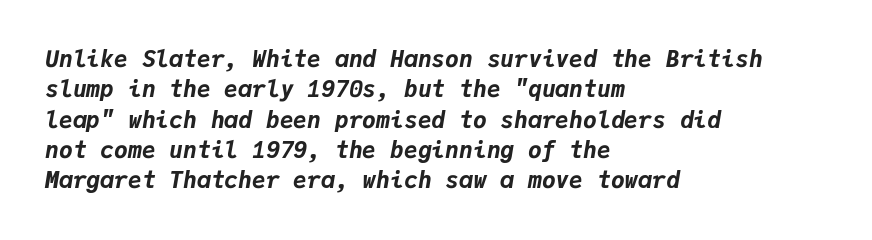
{"italic": "yes", "lean": "right", "slant_degrees": 9, "bold": "yes", "underline": "no", "align": "left", "line_spacing": "normal", "line_spacing_ratio": 1.32, "letter_spacing": "normal", "letter_spacing_em": 0.0, "glyph_px": 23}
